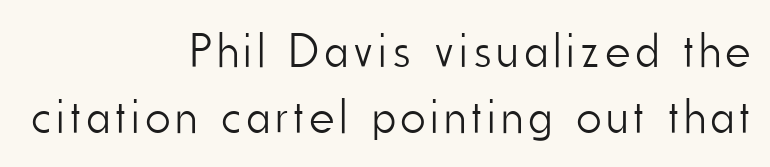
The image shows 48 px light, condensed sans-serif type, upright; set right-aligned, normal line spacing (1.38x), not underlined; low stroke contrast and a small x-height.
